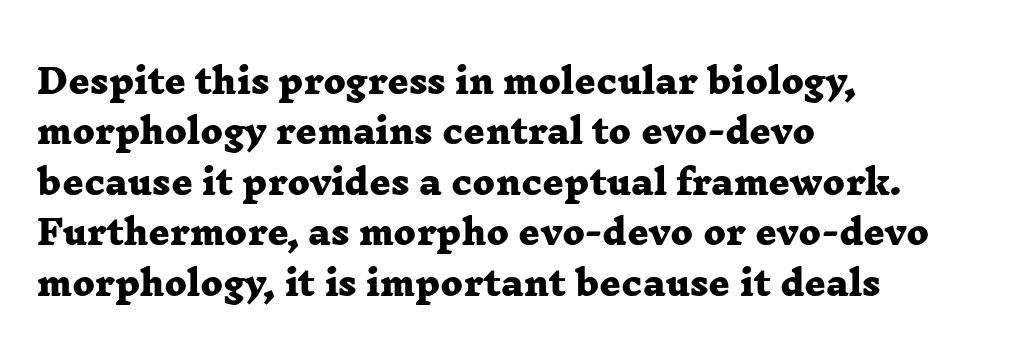
{"serif": "yes", "bold": "yes", "weight": "heavy", "width": "wide", "stroke_contrast": "low", "x_height": "medium", "monospaced": "no", "underline": "no", "align": "left", "line_spacing": "normal", "line_spacing_ratio": 1.53, "letter_spacing": "normal", "letter_spacing_em": 0.0, "glyph_px": 33}
